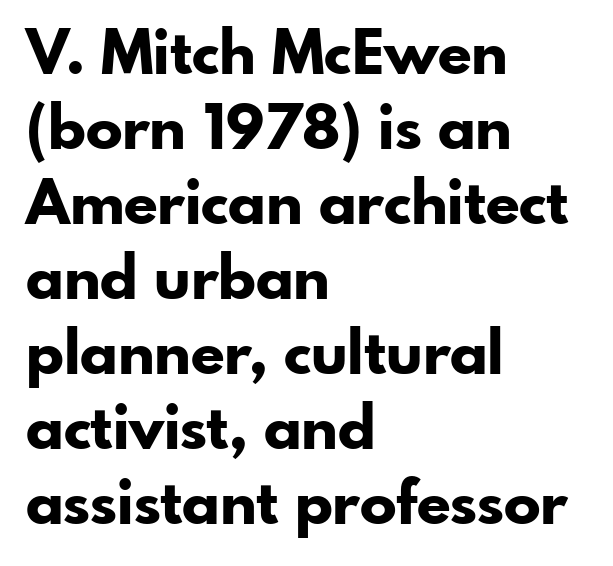
Q: Is the text bold? A: Yes.
Q: Is the text italic (slanted)? A: No, it is upright.
Q: Is the typeface a serif or a sans-serif typeface? A: Sans-serif.
Q: Is the text underlined? A: No.
Q: How is the paragraph aligned? A: Left-aligned.
Q: Is the spacing between letters normal or unusually wide? A: Normal.
Q: Width (condensed, normal, or wide)? A: Normal.
Q: Stroke contrast? A: Low.
Q: x-height? A: Small.
Q: Monospaced? A: No.
